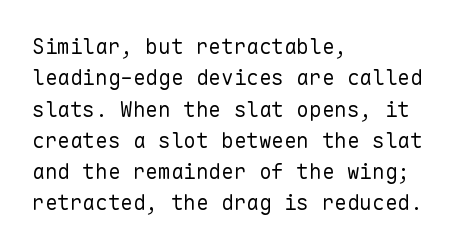
The image shows 21 px text type, upright; set left-aligned, normal line spacing (1.49x), normal letter spacing, not underlined.
